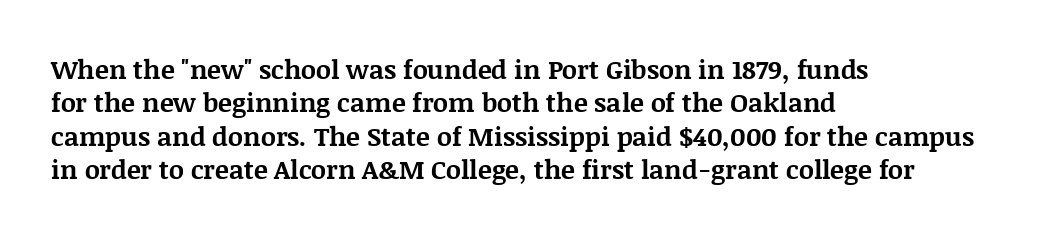
Q: Is the text bold? A: Yes.
Q: Is the text italic (slanted)? A: No, it is upright.
Q: Is the text underlined? A: No.
Q: How is the paragraph aligned? A: Left-aligned.
Q: Is the spacing between letters normal or unusually wide? A: Normal.
Q: Is the spacing between lines tight, normal or loose? A: Normal.
